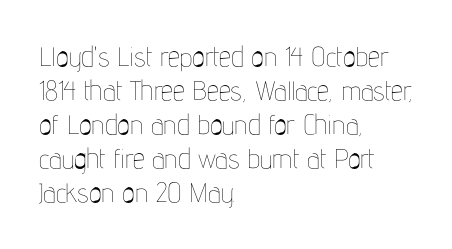
The image shows 27 px text type, upright; set left-aligned, normal line spacing (1.26x), normal letter spacing, not underlined.
